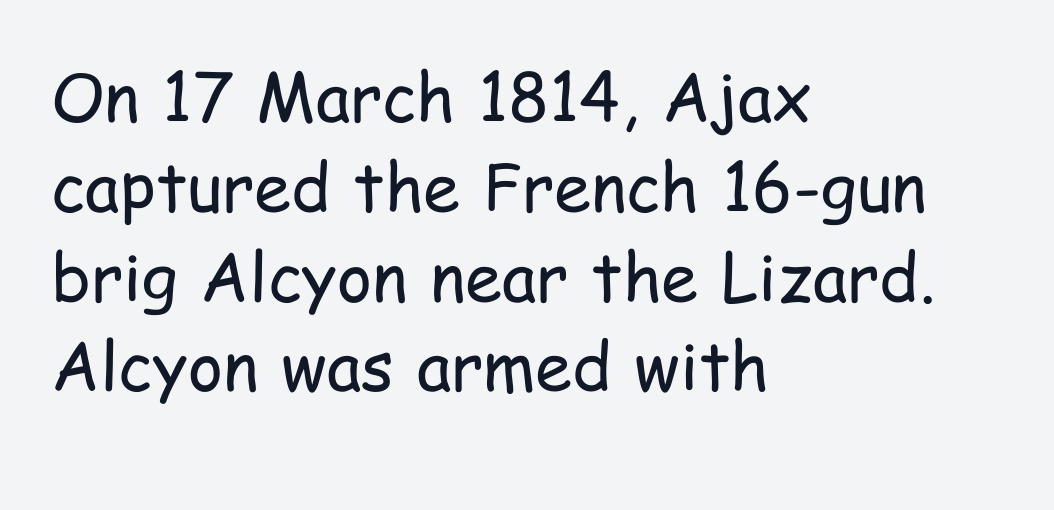
{"serif": "no", "italic": "no", "bold": "no", "weight": "regular", "width": "condensed", "stroke_contrast": "low", "x_height": "medium", "monospaced": "no", "underline": "no", "align": "left", "line_spacing": "normal", "line_spacing_ratio": 1.34, "letter_spacing": "normal", "letter_spacing_em": 0.0, "glyph_px": 67}
